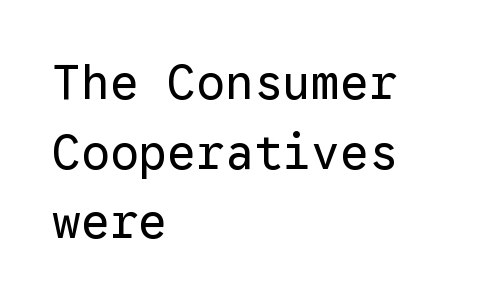
Q: Is the text bold? A: No.
Q: Is the text italic (slanted)? A: No, it is upright.
Q: Is the typeface a serif or a sans-serif typeface? A: Sans-serif.
Q: Is the text underlined? A: No.
Q: How is the paragraph aligned? A: Left-aligned.
Q: Is the spacing between letters normal or unusually wide? A: Normal.
Q: Is the spacing between lines tight, normal or loose? A: Normal.
Q: Width (condensed, normal, or wide)? A: Normal.
Q: Stroke contrast? A: Low.
Q: x-height? A: Medium.
Q: Monospaced? A: Yes.
